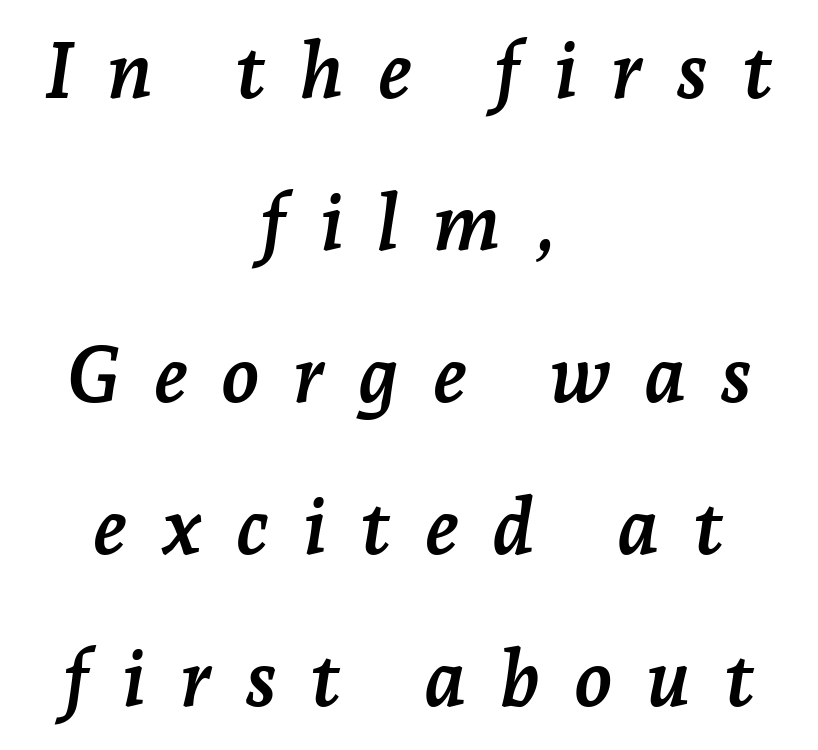
Q: Is the text bold? A: Yes.
Q: Is the text italic (slanted)? A: Yes, it leans right by about 7 degrees.
Q: Is the typeface a serif or a sans-serif typeface? A: Serif.
Q: Is the text underlined? A: No.
Q: How is the paragraph aligned? A: Centered.
Q: Is the spacing between letters normal or unusually wide? A: Unusually wide.
Q: Is the spacing between lines tight, normal or loose? A: Loose.
Q: Width (condensed, normal, or wide)? A: Normal.
Q: Stroke contrast? A: Low.
Q: x-height? A: Medium.
Q: Monospaced? A: No.
